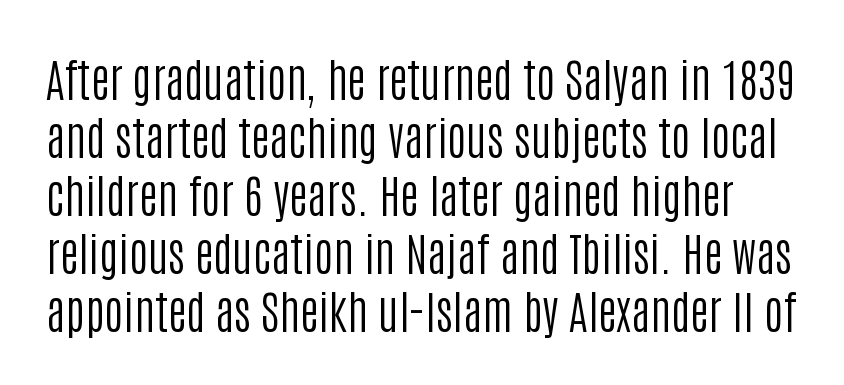
The face used here is rendered with its standard letterfit. One glance says typical: line gaps are just what's usual. You can tell it's not italic because the verticals are truly vertical. Each row of text sits above clean, open space.
